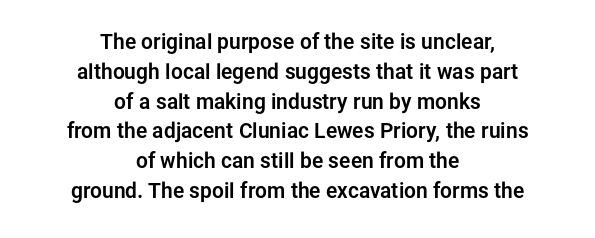
How would I describe the line gaps? Plain and ordinary. No italicization has been applied; the sample stays upright. Words float on clear page, feet unadorned. These lines are centered, leaving both edges ragged. Short note: letters normally spaced.
